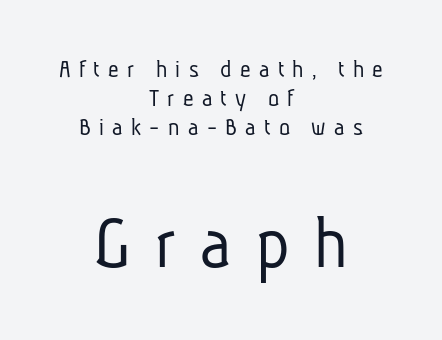
Q: Is the text bold? A: No.
Q: Is the typeface a serif or a sans-serif typeface? A: Sans-serif.
Q: Is the text underlined? A: No.
Q: How is the paragraph aligned? A: Centered.
Q: Is the spacing between letters normal or unusually wide? A: Unusually wide.
Q: Is the spacing between lines tight, normal or loose? A: Tight.
Q: Which block of text is set in a larger size, the first (top) or the second (bottom)? A: The second (bottom) one.
Q: Width (condensed, normal, or wide)? A: Condensed.
Q: Stroke contrast? A: Low.
Q: x-height? A: Medium.
Q: Monospaced? A: No.
